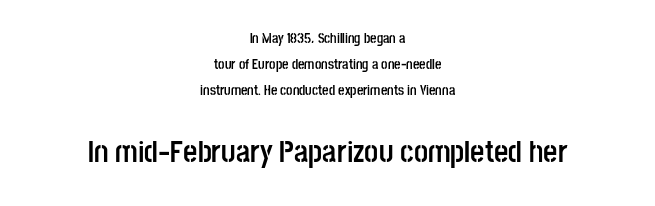
The image shows 31 px semibold, condensed sans-serif type, upright; set centered, line spacing 1.85x, normal letter spacing, not underlined; the second (bottom) block is 2.21x larger; low stroke contrast and a large x-height.
